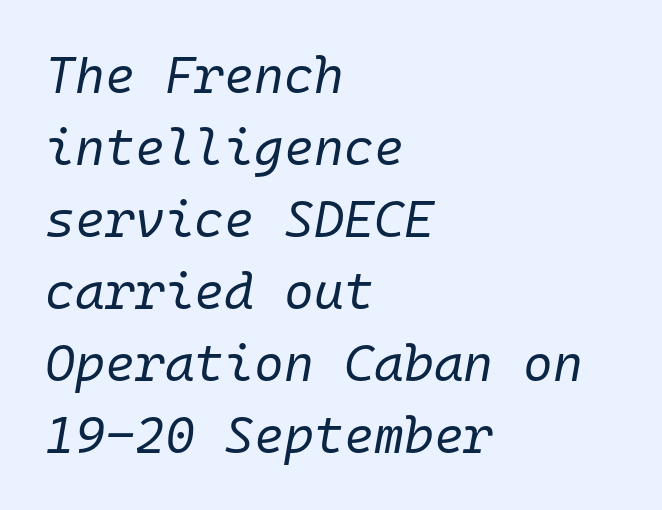
Q: Is the text bold? A: No.
Q: Is the text italic (slanted)? A: Yes, it leans right by about 10 degrees.
Q: Is the text underlined? A: No.
Q: How is the paragraph aligned? A: Left-aligned.
Q: Is the spacing between letters normal or unusually wide? A: Normal.
Q: Is the spacing between lines tight, normal or loose? A: Normal.
Q: Width (condensed, normal, or wide)? A: Normal.
Q: Stroke contrast? A: Low.
Q: x-height? A: Medium.
Q: Monospaced? A: Yes.
